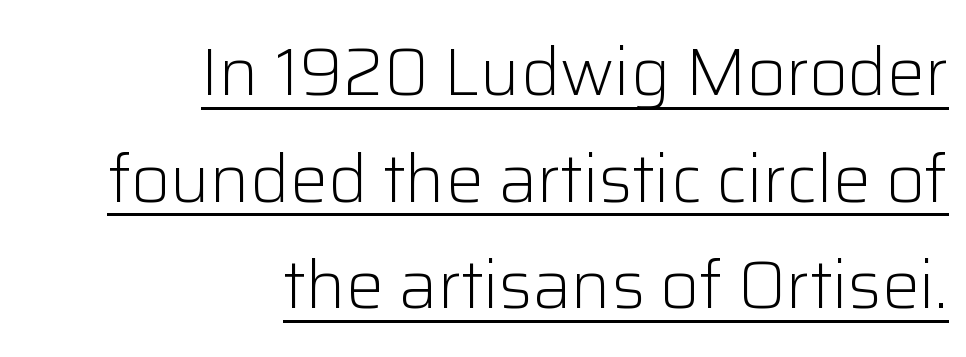
The image shows 67 px light sans-serif type, upright; set right-aligned, normal line spacing (1.59x), normal letter spacing, underlined; low stroke contrast and a medium x-height.
